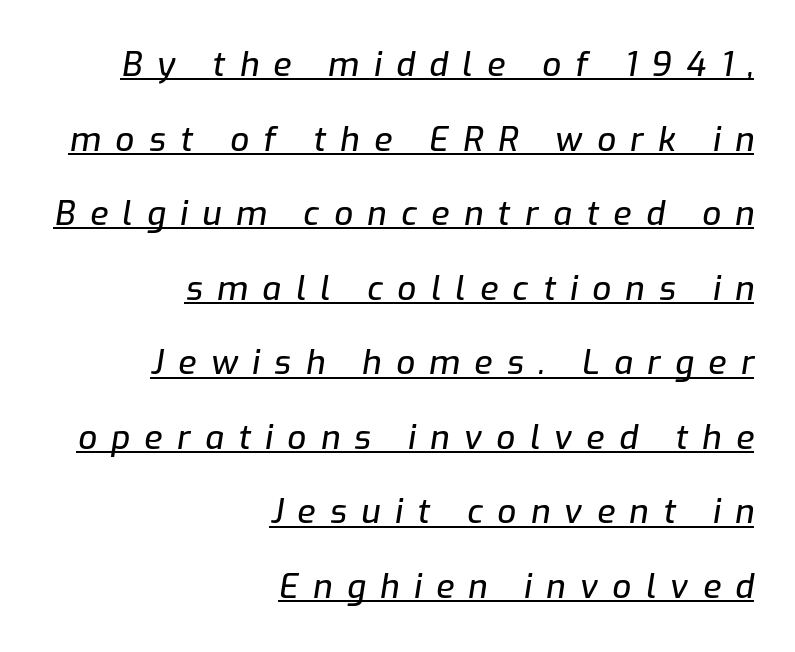
The image shows 33 px text type, italic (leaning right); set right-aligned, loose line spacing (2.26x), unusually wide letter spacing (+0.44 em), underlined; low stroke contrast and a medium x-height.
